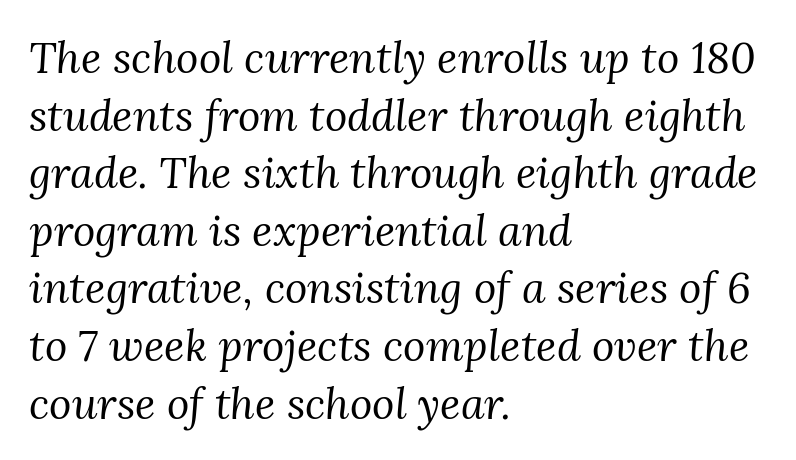
The image shows 43 px regular-weight serif type, italic (leaning right); set left-aligned, normal line spacing (1.34x), normal letter spacing, not underlined; medium stroke contrast and a medium x-height.
